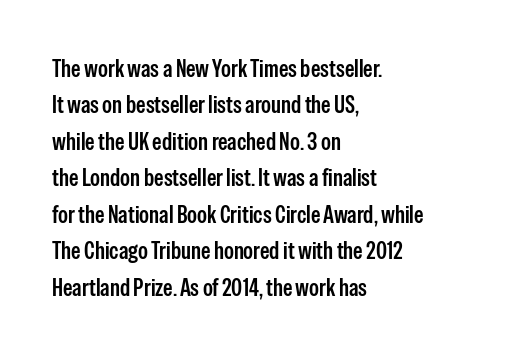
A normal amount of white space separates one row of letters from the next. Is there any slant? The stems are plumb. Nobody touched the tracking dial on this one. Quick note: underline off.
